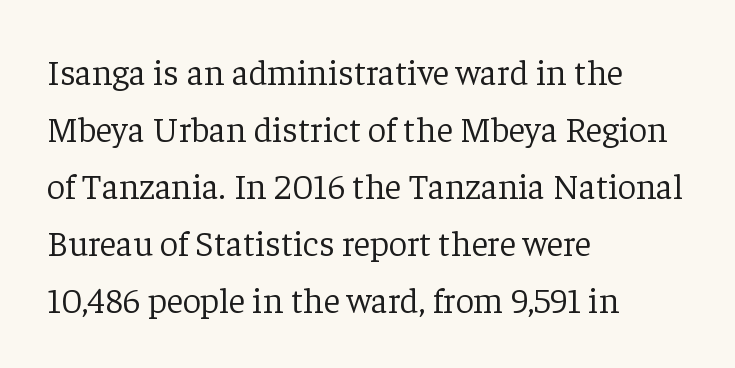
Notice how the stems are strictly vertical — no italics here. The letterforms sit at book weight or below. Successive baselines arrive at the customary interval. Left-aligned paragraph, ragged on the right.
